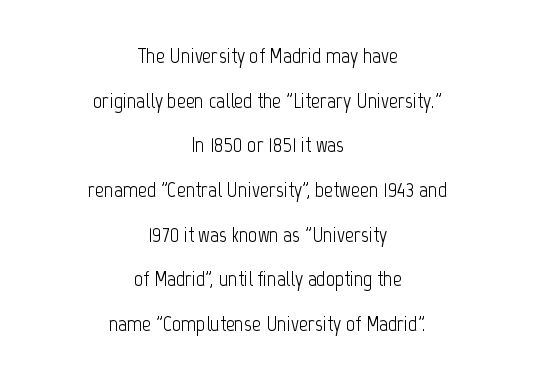
The image shows 22 px text type, upright; set centered, loose line spacing (2.03x), normal letter spacing, not underlined.
